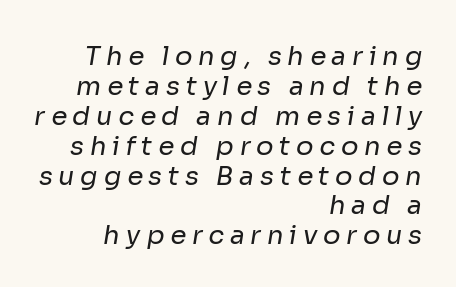
The image shows 26 px text type; set right-aligned, tight line spacing (1.15x), unusually wide letter spacing (+0.22 em), not underlined.
